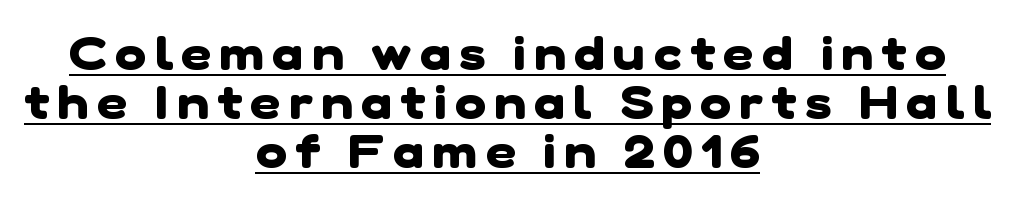
The letters are bold, with thick, heavy strokes. The letters carry no serifs — their stems end cleanly without finishing strokes. If you measured baseline to baseline, you'd find a short distance. The face used here is proportionally spaced, like ordinary book or web type. Typeset on center — no edge is straight.
